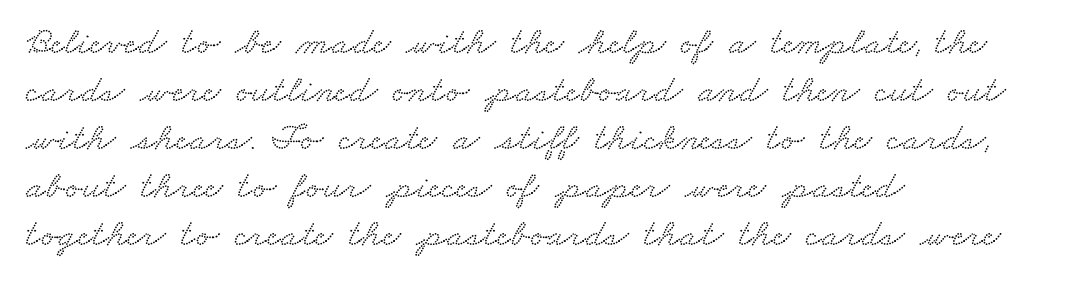
{"width": "wide", "stroke_contrast": "low", "x_height": "small", "monospaced": "no", "underline": "no", "align": "left", "line_spacing_ratio": 1.23, "letter_spacing": "normal", "letter_spacing_em": 0.0, "glyph_px": 39}
